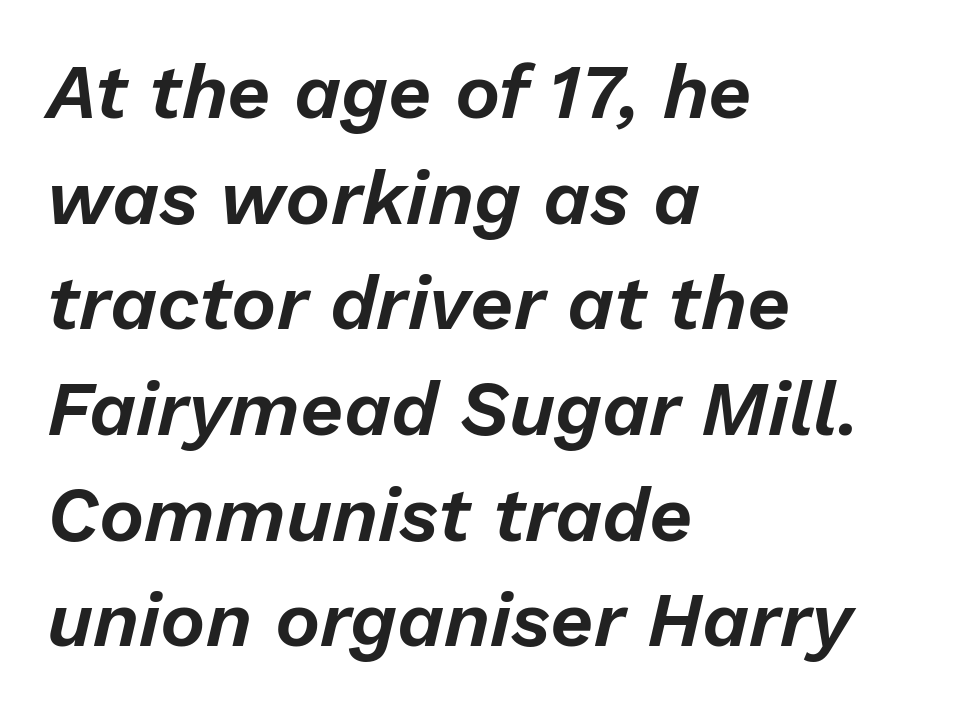
The image shows 76 px text type, italic (leaning right); set left-aligned, normal line spacing (1.39x), normal letter spacing, not underlined; low stroke contrast and a medium x-height.
